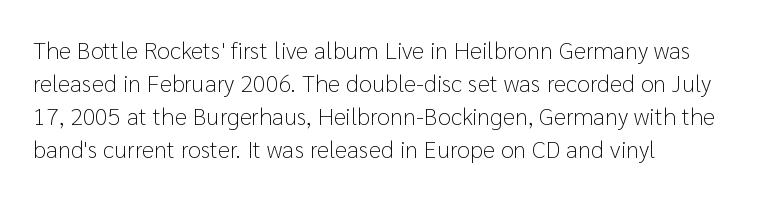
{"italic": "no", "bold": "no", "underline": "no", "align": "left", "line_spacing": "normal", "line_spacing_ratio": 1.37, "letter_spacing": "normal", "letter_spacing_em": 0.0, "glyph_px": 24}
